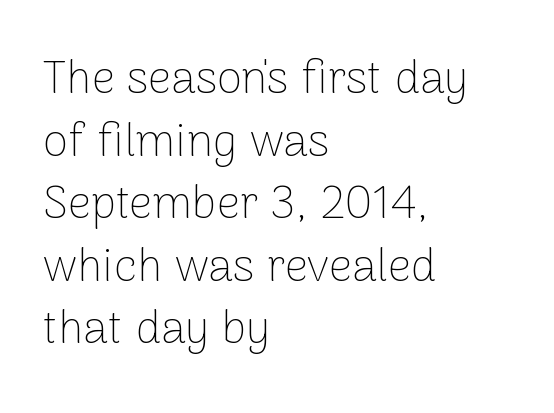
The type family on display is of the sans-serif kind. These lines sit exactly where default settings would place them. Character widths vary here, with narrow letters taking less room than wide ones. Decoration check: the copy has no underline. The axis of the letterforms is exactly vertical.
